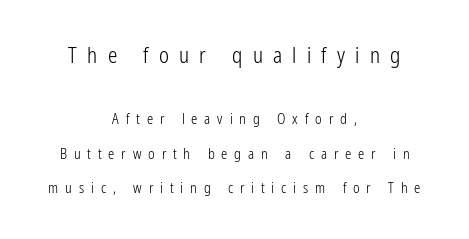
{"italic": "no", "bold": "no", "underline": "no", "align": "center", "line_spacing": "loose", "line_spacing_ratio": 2.48, "letter_spacing": "wide", "letter_spacing_em": 0.49, "larger_block": "first", "size_ratio": 1.5, "glyph_px": 21}
